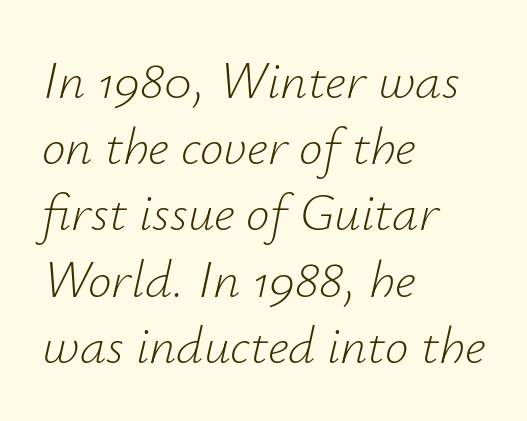
The image shows 53 px light type, italic (leaning right); set left-aligned, normal line spacing (1.25x), normal letter spacing, not underlined; low stroke contrast and a small x-height.
